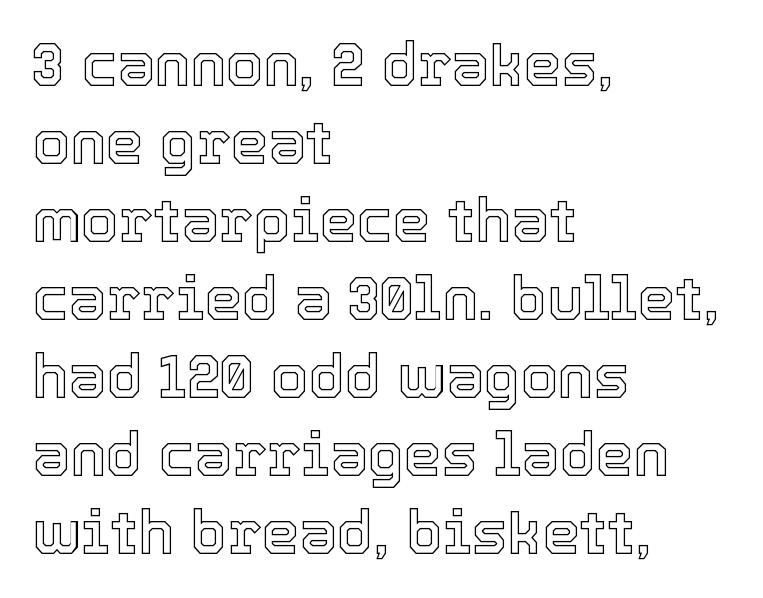
Students, note that the glyphs here touch the page at normal intervals. Where is the straight margin? On the left. Bare-footed words on every line. These lines are rendered in a variable-pitch font. Notice how the stems are strictly vertical — no italics here.
